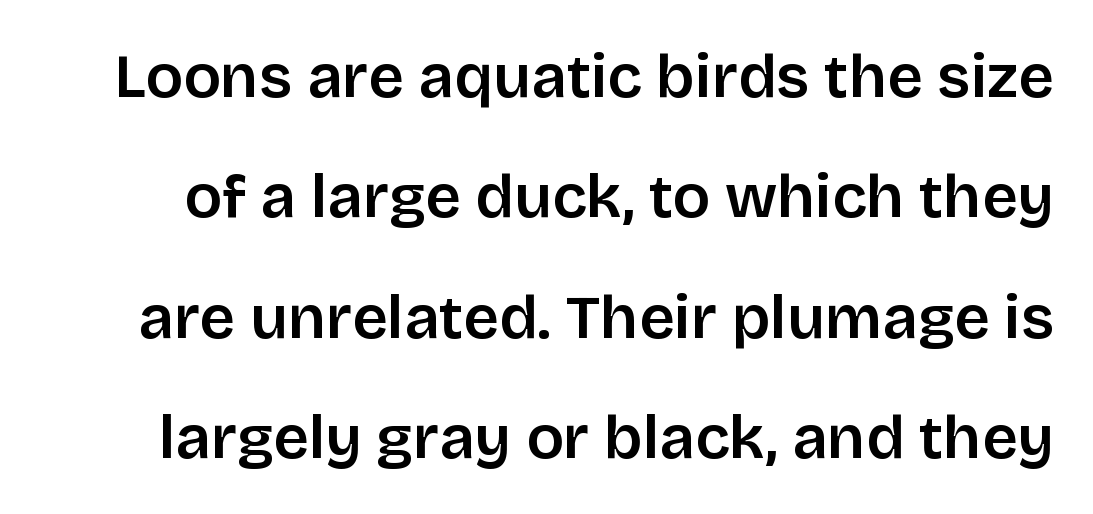
The image shows 62 px semibold sans-serif type, upright; set loose line spacing (1.94x), normal letter spacing, not underlined; low stroke contrast and a large x-height.
